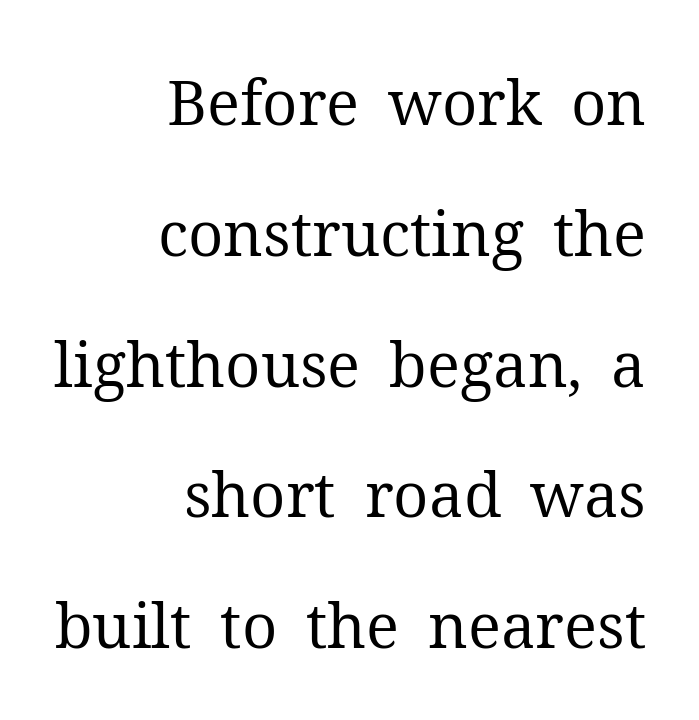
{"serif": "yes", "italic": "no", "bold": "no", "weight": "regular", "width": "normal", "stroke_contrast": "medium", "x_height": "medium", "monospaced": "no", "underline": "no", "align": "right", "line_spacing": "loose", "line_spacing_ratio": 2.11, "letter_spacing": "normal", "letter_spacing_em": 0.0, "glyph_px": 62}
